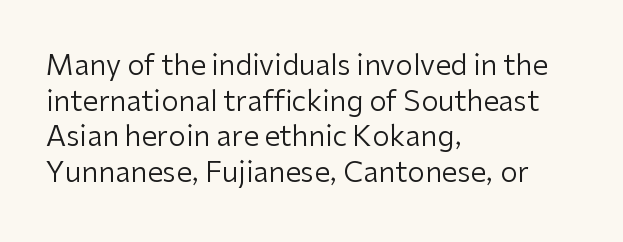
{"serif": "no", "italic": "no", "bold": "no", "weight": "regular", "width": "normal", "stroke_contrast": "low", "x_height": "medium", "monospaced": "no", "underline": "no", "align": "left", "line_spacing": "normal", "line_spacing_ratio": 1.27, "letter_spacing": "normal", "letter_spacing_em": 0.0, "glyph_px": 28}
